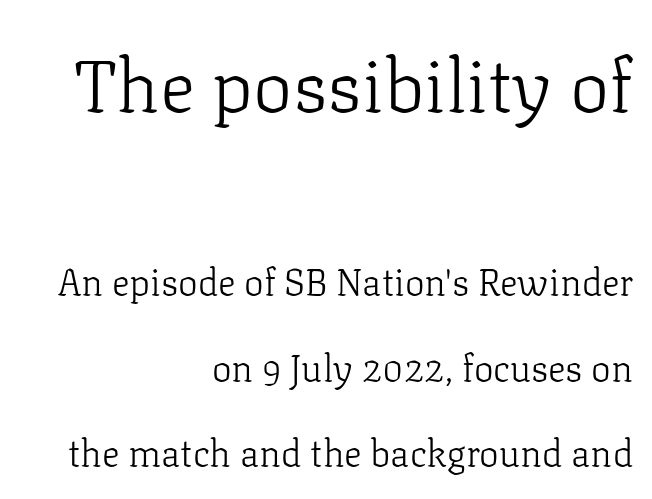
Q: Is the text bold? A: No.
Q: Is the text italic (slanted)? A: No, it is upright.
Q: Is the typeface a serif or a sans-serif typeface? A: Serif.
Q: Is the text underlined? A: No.
Q: How is the paragraph aligned? A: Right-aligned.
Q: Is the spacing between letters normal or unusually wide? A: Normal.
Q: Is the spacing between lines tight, normal or loose? A: Loose.
Q: Which block of text is set in a larger size, the first (top) or the second (bottom)? A: The first (top) one.
Q: Width (condensed, normal, or wide)? A: Normal.
Q: Stroke contrast? A: Low.
Q: x-height? A: Medium.
Q: Monospaced? A: No.
